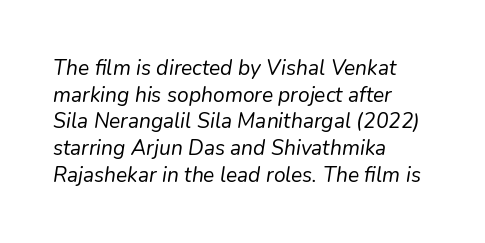
The image shows 21 px text type, italic (leaning right); set left-aligned, normal line spacing (1.27x), normal letter spacing, not underlined.
